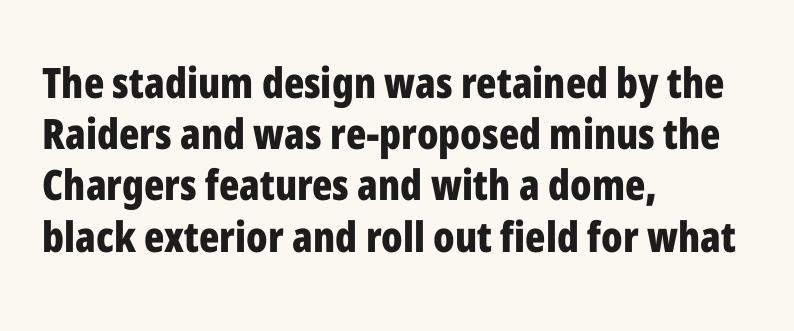
The image shows 42 px bold, condensed sans-serif type, upright; set left-aligned, line spacing 1.22x, normal letter spacing, not underlined; low stroke contrast and a medium x-height.
